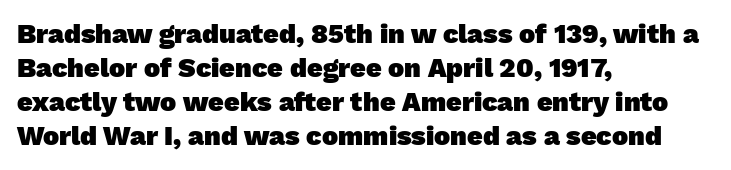
The gap between lines stays unmarked. Is the block centered? No — it sits flush against the left margin. Between one letter and the next there's only the usual sliver of space. The passage shown stacks its lines at a standard gap.
